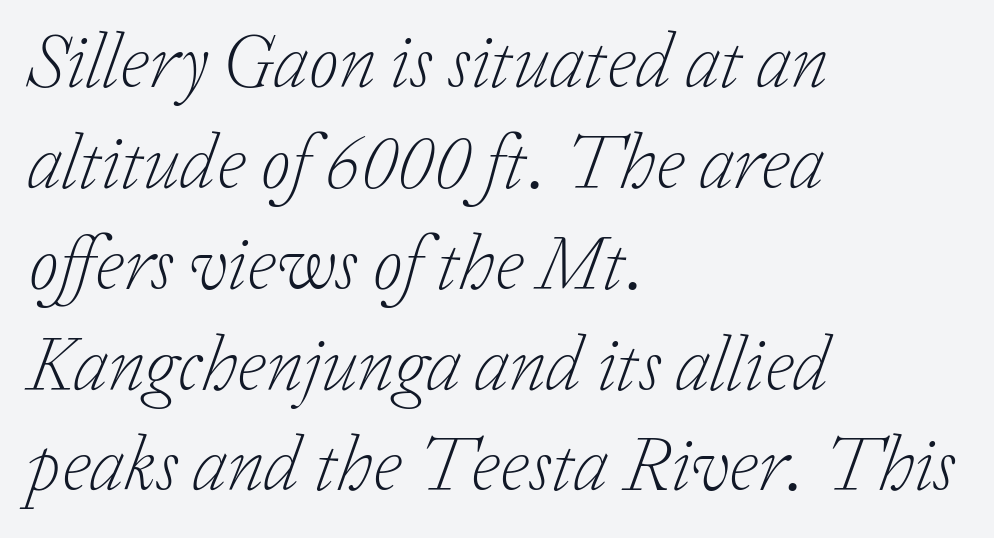
Q: Is the text bold? A: No.
Q: Is the text italic (slanted)? A: Yes, it leans right by about 20 degrees.
Q: Is the typeface a serif or a sans-serif typeface? A: Serif.
Q: Is the text underlined? A: No.
Q: How is the paragraph aligned? A: Left-aligned.
Q: Is the spacing between letters normal or unusually wide? A: Normal.
Q: Is the spacing between lines tight, normal or loose? A: Normal.
Q: Width (condensed, normal, or wide)? A: Normal.
Q: Stroke contrast? A: Low.
Q: x-height? A: Medium.
Q: Monospaced? A: No.
